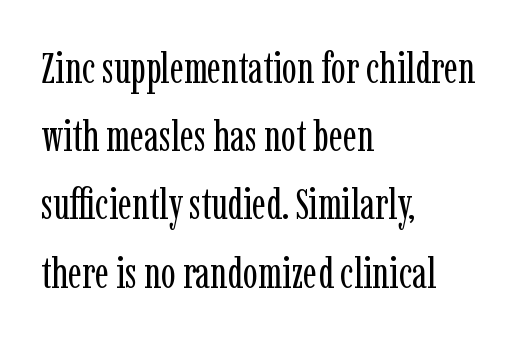
{"serif": "yes", "italic": "no", "bold": "no", "weight": "regular", "width": "condensed", "stroke_contrast": "low", "x_height": "medium", "monospaced": "no", "underline": "no", "align": "left", "line_spacing": "normal", "line_spacing_ratio": 1.55, "letter_spacing": "normal", "letter_spacing_em": 0.0, "glyph_px": 44}
